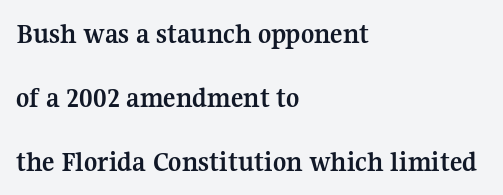
The image shows 29 px semibold serif type, upright; set left-aligned, loose line spacing (2.2x), normal letter spacing, not underlined; medium stroke contrast and a medium x-height.
